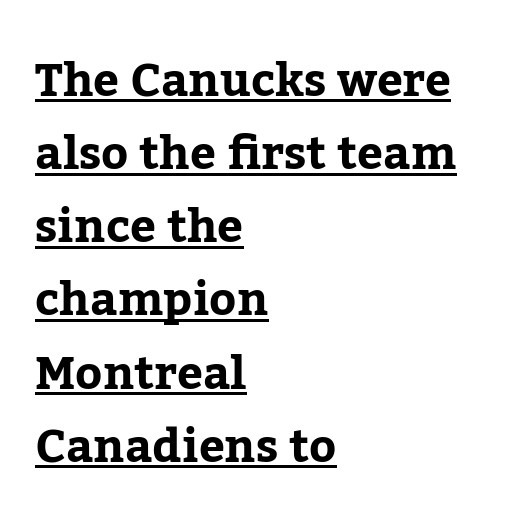
The image shows 46 px bold serif type, upright; set left-aligned, normal line spacing (1.59x), normal letter spacing, underlined; low stroke contrast and a medium x-height.
